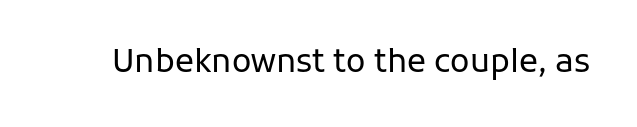
The image shows 32 px regular-weight sans-serif type, upright; set normal letter spacing, not underlined; low stroke contrast and a medium x-height.
